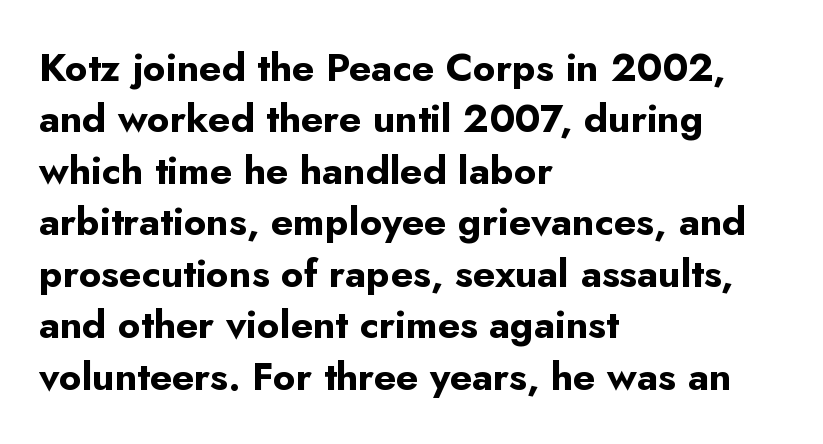
Q: Is the text bold? A: Yes.
Q: Is the text italic (slanted)? A: No, it is upright.
Q: Is the typeface a serif or a sans-serif typeface? A: Sans-serif.
Q: Is the text underlined? A: No.
Q: How is the paragraph aligned? A: Left-aligned.
Q: Is the spacing between letters normal or unusually wide? A: Normal.
Q: Is the spacing between lines tight, normal or loose? A: Normal.
Q: Width (condensed, normal, or wide)? A: Normal.
Q: Stroke contrast? A: Low.
Q: x-height? A: Small.
Q: Monospaced? A: No.
